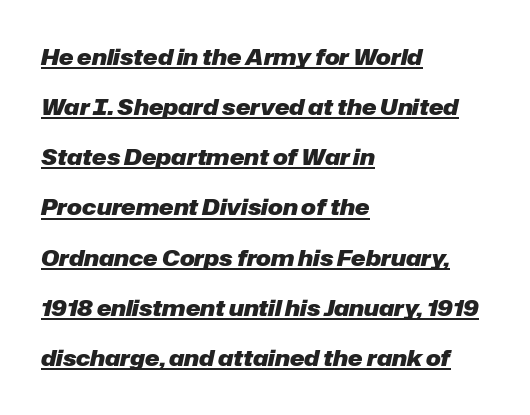
Q: Is the text bold? A: Yes.
Q: Is the text italic (slanted)? A: Yes, it leans right by about 12 degrees.
Q: Is the text underlined? A: Yes.
Q: How is the paragraph aligned? A: Left-aligned.
Q: Is the spacing between letters normal or unusually wide? A: Normal.
Q: Is the spacing between lines tight, normal or loose? A: Loose.
